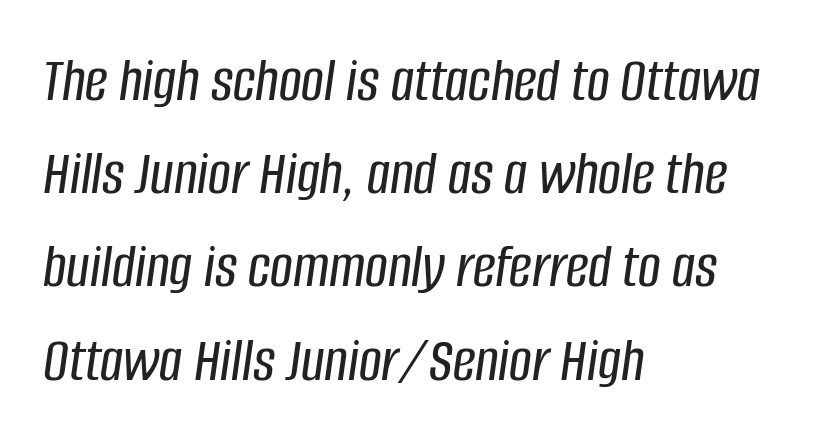
{"italic": "yes", "lean": "right", "slant_degrees": 8, "width": "condensed", "stroke_contrast": "low", "x_height": "large", "monospaced": "no", "underline": "no", "align": "left", "line_spacing": "normal", "line_spacing_ratio": 1.48, "letter_spacing": "normal", "letter_spacing_em": 0.0, "glyph_px": 63}
